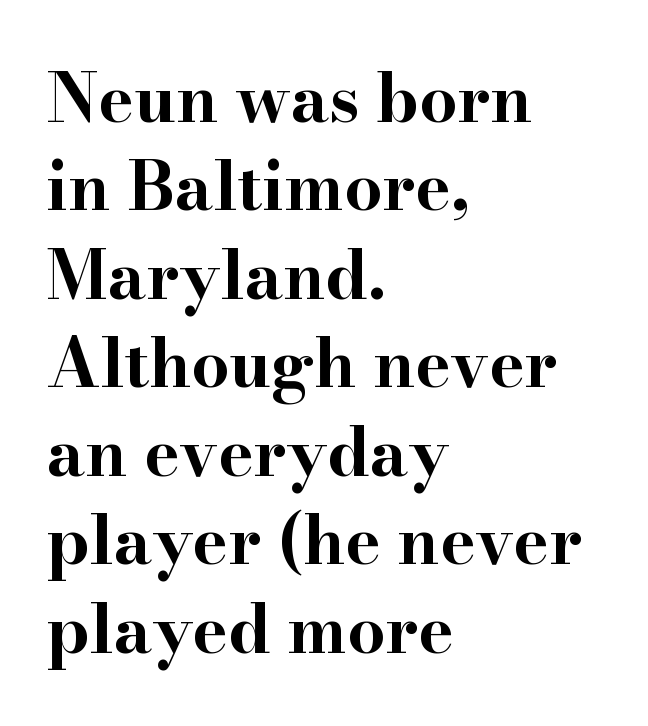
Caption: standard tracking, unaltered. Anything drawn beneath the words? Only blank space. Each line starts at the same left margin while the right side varies. Examine the stroke ends and you'll spot serifs.
